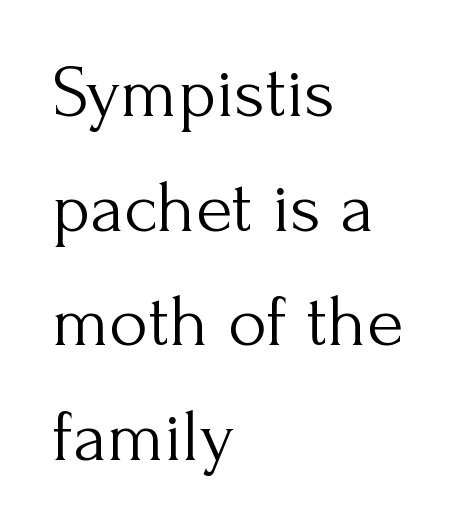
Q: Is the text bold? A: No.
Q: Is the text italic (slanted)? A: No, it is upright.
Q: Is the typeface a serif or a sans-serif typeface? A: Serif.
Q: Is the text underlined? A: No.
Q: How is the paragraph aligned? A: Left-aligned.
Q: Is the spacing between letters normal or unusually wide? A: Normal.
Q: Is the spacing between lines tight, normal or loose? A: Normal.
Q: Width (condensed, normal, or wide)? A: Normal.
Q: Stroke contrast? A: Medium.
Q: x-height? A: Small.
Q: Monospaced? A: No.
